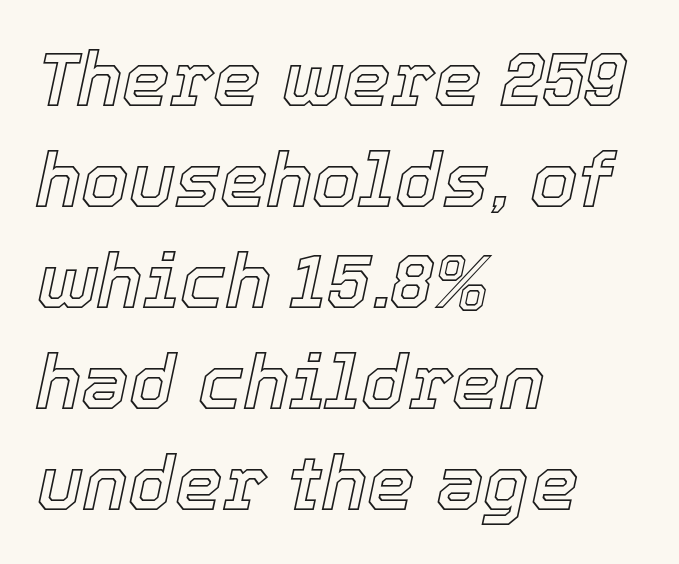
The specimen reads as italic at a glance. In terms of letterspacing, this is plain default setting. The gap between lines stays unmarked. This sample has the flowing, uneven cadence of proportional lettering. In terms of leading, this rendering sits right in the middle. If you drew a ruler down the left edge, every line would touch it.
